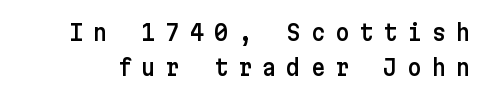
Q: Is the text italic (slanted)? A: No, it is upright.
Q: Is the text underlined? A: No.
Q: Is the spacing between letters normal or unusually wide? A: Unusually wide.
Q: Is the spacing between lines tight, normal or loose? A: Normal.
